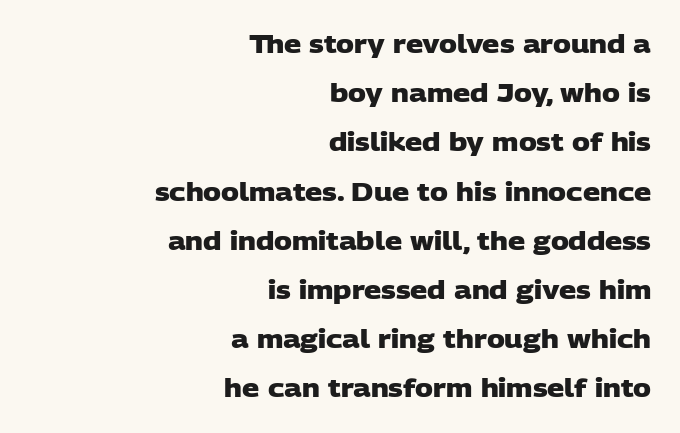
Q: Is the text bold? A: Yes.
Q: Is the text underlined? A: No.
Q: How is the paragraph aligned? A: Right-aligned.
Q: Is the spacing between letters normal or unusually wide? A: Normal.
Q: Is the spacing between lines tight, normal or loose? A: Loose.
